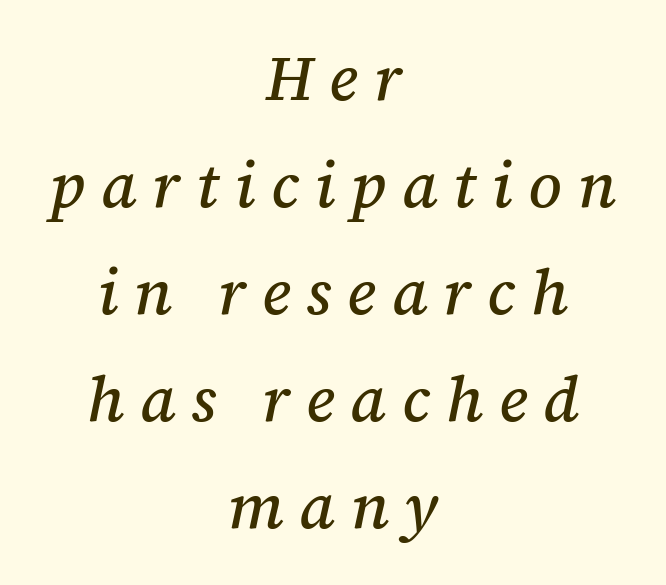
{"serif": "yes", "italic": "yes", "lean": "right", "slant_degrees": 12, "width": "normal", "stroke_contrast": "medium", "x_height": "medium", "monospaced": "no", "underline": "no", "align": "center", "line_spacing": "normal", "line_spacing_ratio": 1.7, "letter_spacing": "wide", "letter_spacing_em": 0.25, "glyph_px": 63}
